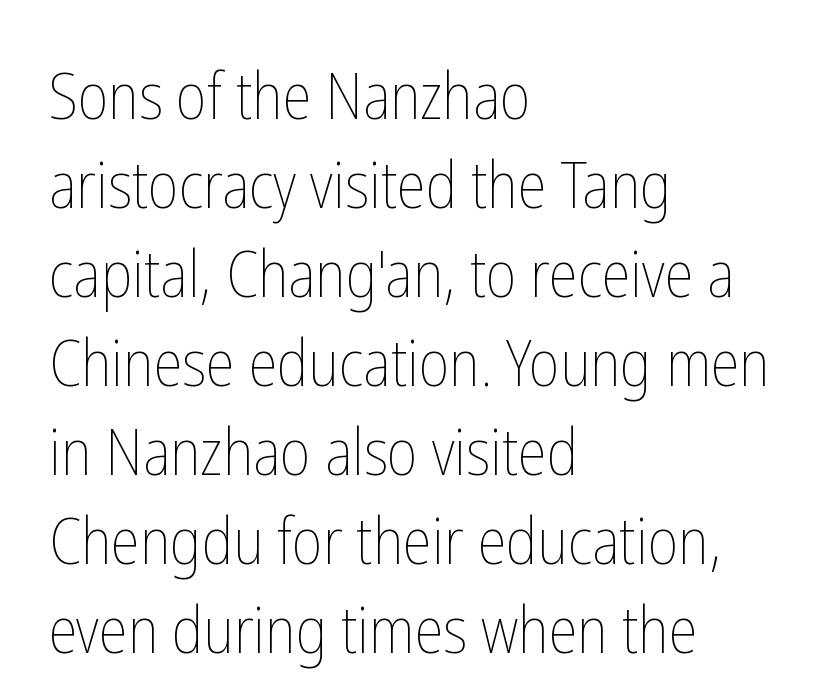
{"italic": "no", "bold": "no", "weight": "thin", "width": "condensed", "stroke_contrast": "low", "x_height": "medium", "monospaced": "no", "underline": "no", "align": "left", "line_spacing": "normal", "line_spacing_ratio": 1.37, "letter_spacing": "normal", "letter_spacing_em": 0.0, "glyph_px": 65}
